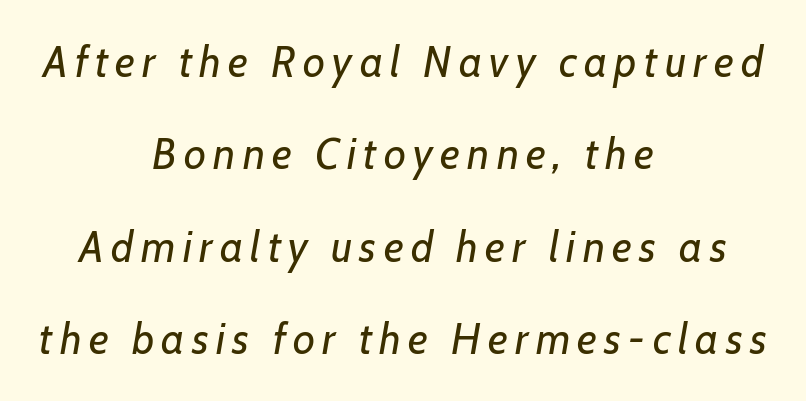
Each line is balanced around a shared central axis. Quick note: interline space is abundant. Weight: not bold — regular or lighter. An italicized treatment has been applied to the whole sample.
